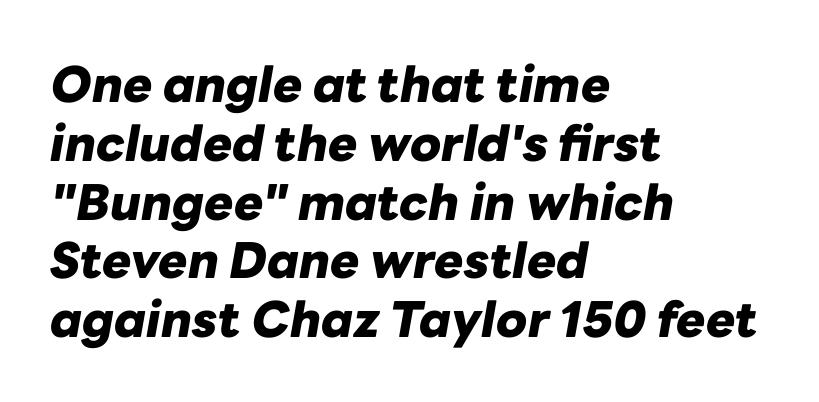
{"italic": "yes", "lean": "right", "slant_degrees": 10, "bold": "yes", "weight": "heavy", "width": "normal", "stroke_contrast": "low", "x_height": "medium", "monospaced": "no", "underline": "no", "align": "left", "line_spacing_ratio": 1.2, "letter_spacing": "normal", "letter_spacing_em": 0.0, "glyph_px": 49}
